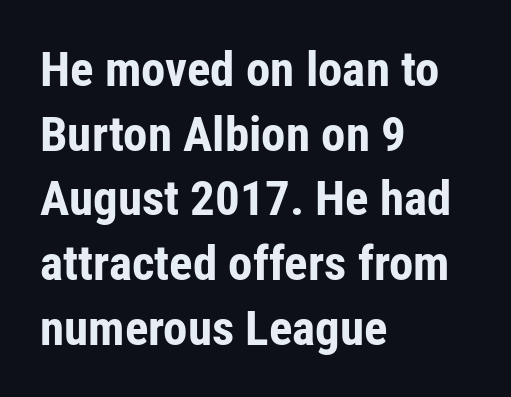
Look at the stroke-to-counter ratio: heavy, a bold. Vertical spacing — default. The letters stand upright; this is a roman face. Font category for this specimen: sans-serif.
